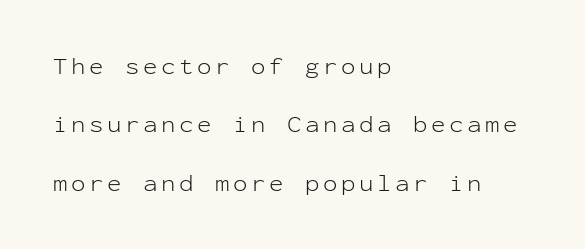
Q: Is the text bold? A: No.
Q: Is the text italic (slanted)? A: No, it is upright.
Q: Is the text underlined? A: No.
Q: How is the paragraph aligned? A: Left-aligned.
Q: Is the spacing between lines tight, normal or loose? A: Loose.
